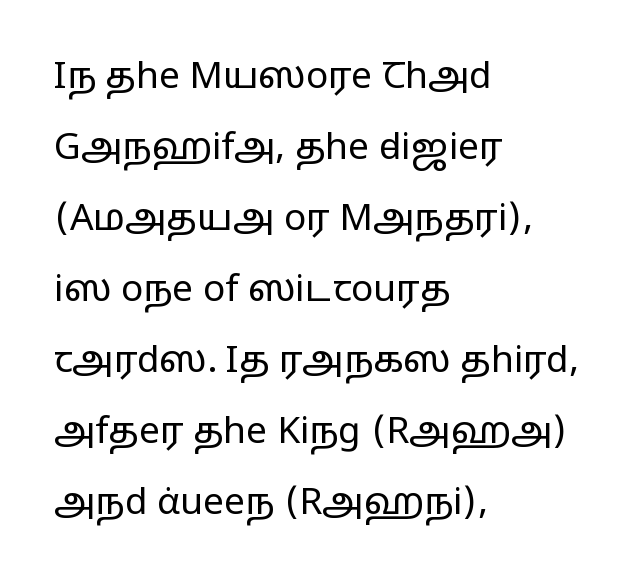
The image shows 37 px regular-weight, wide sans-serif type, upright; set left-aligned, loose line spacing (1.92x), normal letter spacing, not underlined; low stroke contrast and a medium x-height.
